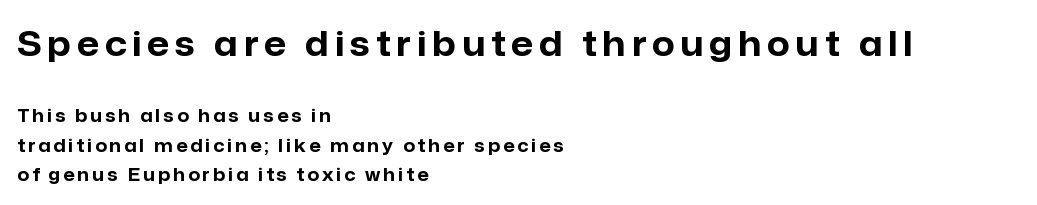
Q: Is the text bold? A: Yes.
Q: Is the text italic (slanted)? A: No, it is upright.
Q: Is the typeface a serif or a sans-serif typeface? A: Sans-serif.
Q: Is the text underlined? A: No.
Q: How is the paragraph aligned? A: Left-aligned.
Q: Is the spacing between lines tight, normal or loose? A: Normal.
Q: Which block of text is set in a larger size, the first (top) or the second (bottom)? A: The first (top) one.
Q: Width (condensed, normal, or wide)? A: Normal.
Q: Stroke contrast? A: Low.
Q: x-height? A: Medium.
Q: Monospaced? A: No.
